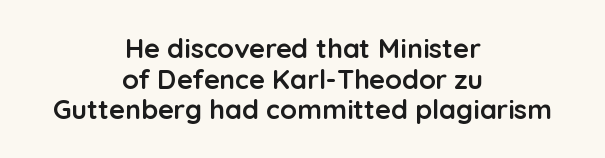
Q: Is the text bold? A: Yes.
Q: Is the text italic (slanted)? A: No, it is upright.
Q: Is the text underlined? A: No.
Q: How is the paragraph aligned? A: Centered.
Q: Is the spacing between letters normal or unusually wide? A: Normal.
Q: Is the spacing between lines tight, normal or loose? A: Tight.
